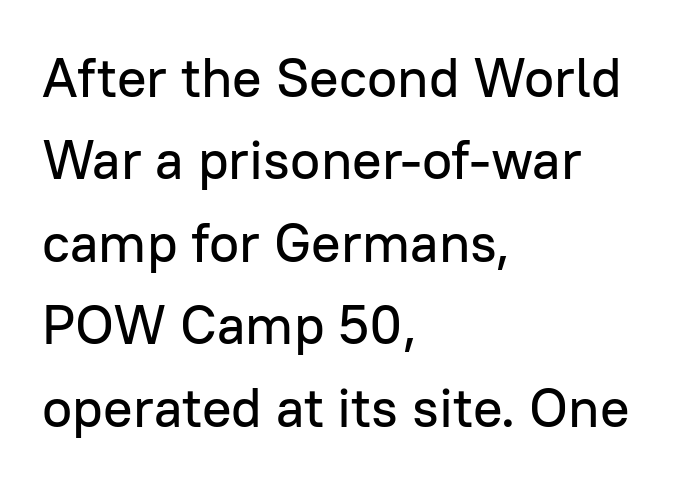
{"serif": "no", "italic": "no", "width": "normal", "stroke_contrast": "low", "x_height": "medium", "monospaced": "no", "underline": "no", "align": "left", "line_spacing": "normal", "line_spacing_ratio": 1.5, "letter_spacing": "normal", "letter_spacing_em": 0.0, "glyph_px": 55}
